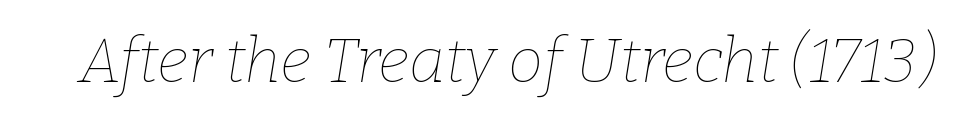
Q: Is the text bold? A: No.
Q: Is the text italic (slanted)? A: Yes, it leans right by about 9 degrees.
Q: Is the text underlined? A: No.
Q: Is the spacing between letters normal or unusually wide? A: Normal.
Q: Width (condensed, normal, or wide)? A: Normal.
Q: Stroke contrast? A: Low.
Q: x-height? A: Medium.
Q: Monospaced? A: No.
